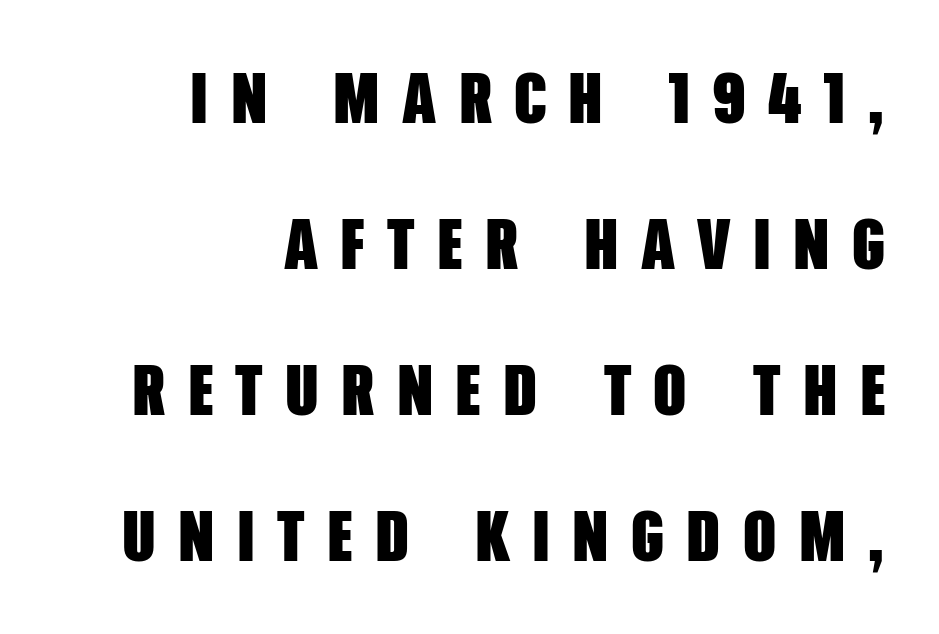
Descenders are the only things crossing below the line. Every row of glyphs terminates at an identical x-position on the right. Each word looks stretched out because of the extra space between its letters. In terms of letterform style, serifs are entirely absent.
